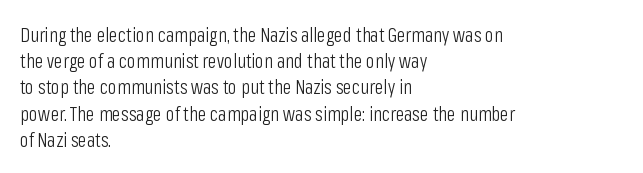
Q: Is the text bold? A: No.
Q: Is the text italic (slanted)? A: No, it is upright.
Q: Is the text underlined? A: No.
Q: How is the paragraph aligned? A: Left-aligned.
Q: Is the spacing between letters normal or unusually wide? A: Normal.
Q: Is the spacing between lines tight, normal or loose? A: Normal.
